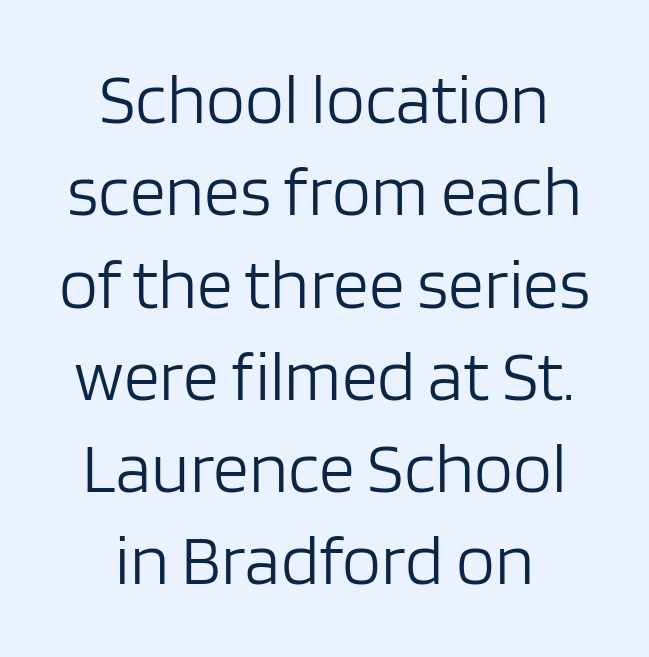
Nothing sits at the stroke ends, so this counts as sans-serif. The lines sit at an ordinary, default distance from one another. The letterforms sit shoulder to shoulder at normal distance. Caption: multi-line text, centered on the measure.
